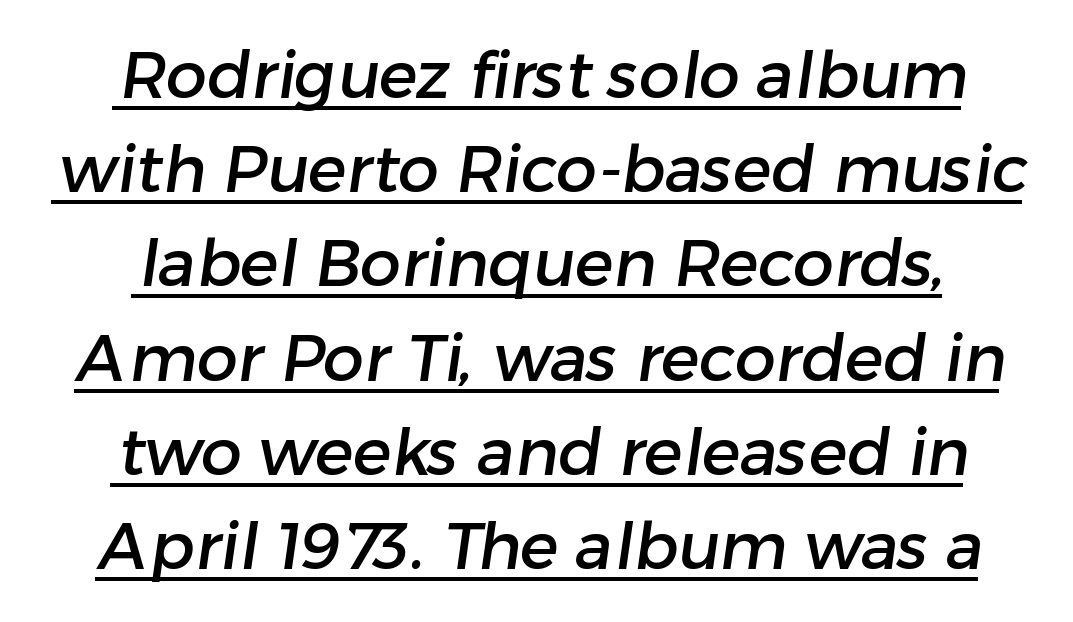
The image shows 65 px sans-serif type; set centered, normal line spacing (1.45x), normal letter spacing, underlined; low stroke contrast and a medium x-height.
